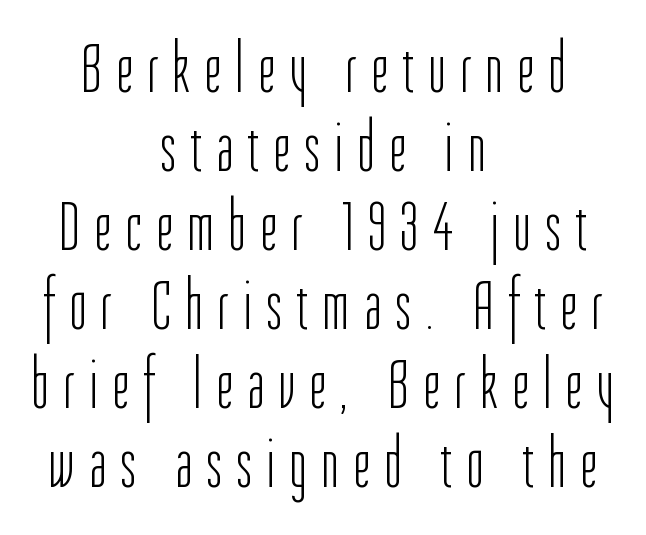
The compositor balanced each line on the midline. You could not count columns in this text — the font is proportionally spaced. Letters have the restrained weight of plain body copy at most. Tracking here is generous; glyphs stand well apart from one another.
